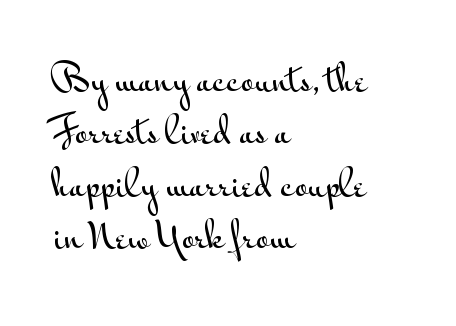
{"serif": "no", "width": "wide", "stroke_contrast": "medium", "x_height": "small", "monospaced": "no", "underline": "no", "align": "left", "line_spacing": "normal", "line_spacing_ratio": 1.5, "letter_spacing": "normal", "letter_spacing_em": 0.0, "glyph_px": 35}
